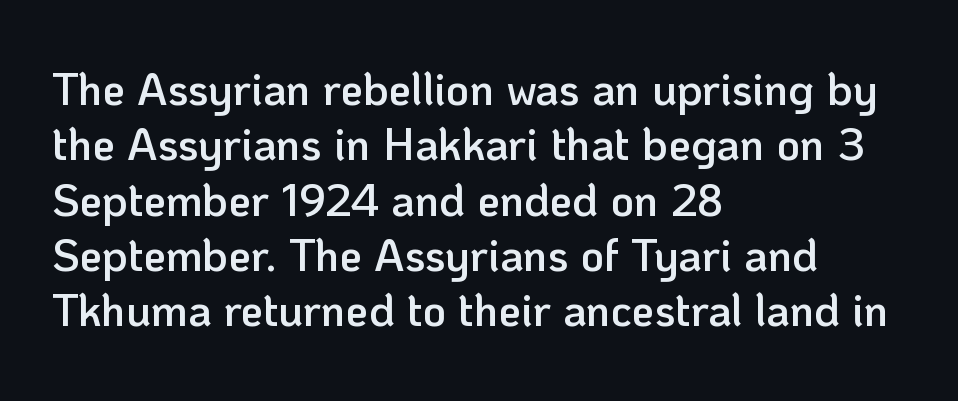
The image shows 45 px semibold sans-serif type, upright; set left-aligned, line spacing 1.23x, normal letter spacing, not underlined; low stroke contrast and a medium x-height.
